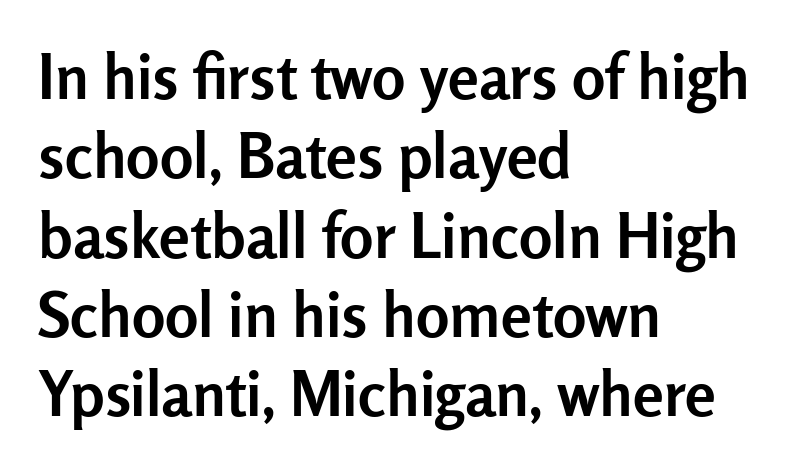
Q: Is the text bold? A: Yes.
Q: Is the text italic (slanted)? A: No, it is upright.
Q: Is the typeface a serif or a sans-serif typeface? A: Sans-serif.
Q: Is the text underlined? A: No.
Q: How is the paragraph aligned? A: Left-aligned.
Q: Is the spacing between letters normal or unusually wide? A: Normal.
Q: Is the spacing between lines tight, normal or loose? A: Normal.
Q: Width (condensed, normal, or wide)? A: Normal.
Q: Stroke contrast? A: Low.
Q: x-height? A: Medium.
Q: Monospaced? A: No.
